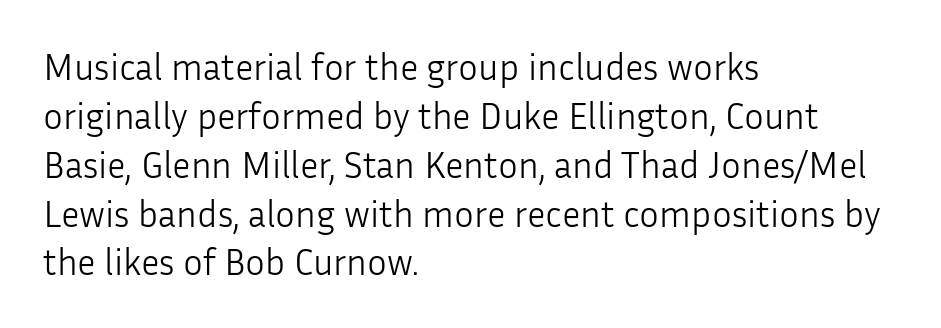
{"serif": "no", "italic": "no", "bold": "no", "weight": "light", "width": "normal", "stroke_contrast": "low", "x_height": "medium", "monospaced": "no", "underline": "no", "align": "left", "line_spacing": "normal", "line_spacing_ratio": 1.32, "letter_spacing": "normal", "letter_spacing_em": 0.0, "glyph_px": 37}
